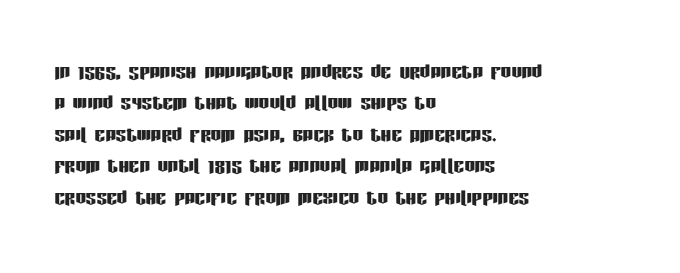
Q: Is the text italic (slanted)? A: No, it is upright.
Q: Is the text underlined? A: No.
Q: How is the paragraph aligned? A: Left-aligned.
Q: Is the spacing between letters normal or unusually wide? A: Normal.
